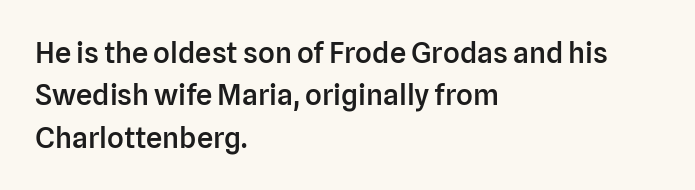
Honestly, the letter spacing is just normal — you wouldn't notice it. Bare-footed words on every line. How would I describe the line gaps? Plain and ordinary. The letters carry no serifs — their stems end cleanly without finishing strokes. Tall strokes in this sample are plumb rather than angled.
